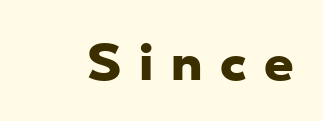
Each letter keeps its own natural width here, so spacing adapts to shape. The strokes are fattened all the way to bold. Observe the absence of serifs on each vertical stroke in this sample. The gaps between neighbouring characters are conspicuously large. Anything drawn beneath the words? Only blank space.
